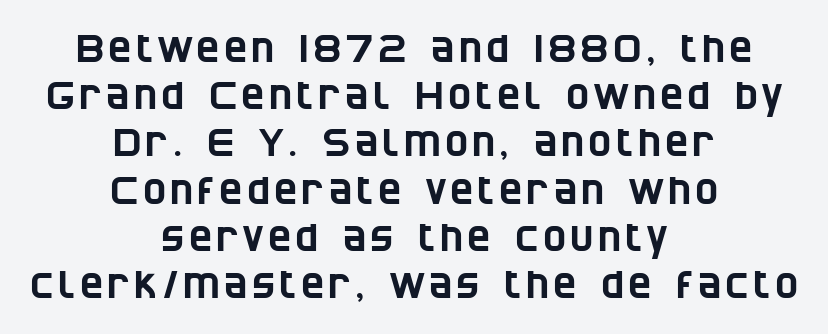
The image shows 39 px condensed sans-serif type; set centered, line spacing 1.21x, not underlined; low stroke contrast and a large x-height.
